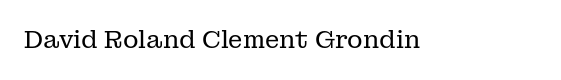
{"italic": "no", "bold": "no", "underline": "no", "letter_spacing": "normal", "letter_spacing_em": 0.0, "glyph_px": 24}
